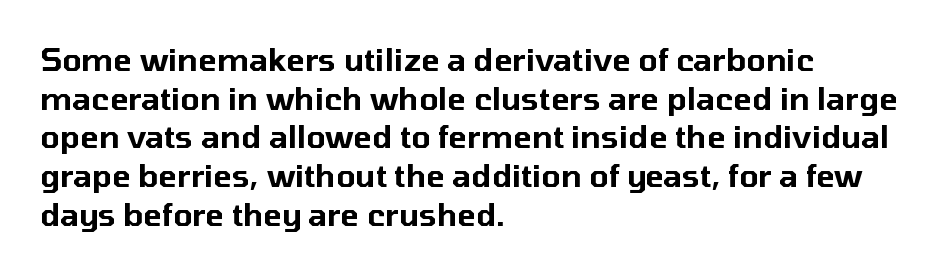
Q: Is the text italic (slanted)? A: No, it is upright.
Q: Is the typeface a serif or a sans-serif typeface? A: Sans-serif.
Q: Is the text underlined? A: No.
Q: How is the paragraph aligned? A: Left-aligned.
Q: Is the spacing between letters normal or unusually wide? A: Normal.
Q: Is the spacing between lines tight, normal or loose? A: Normal.
Q: Width (condensed, normal, or wide)? A: Normal.
Q: Stroke contrast? A: Low.
Q: x-height? A: Medium.
Q: Monospaced? A: No.
